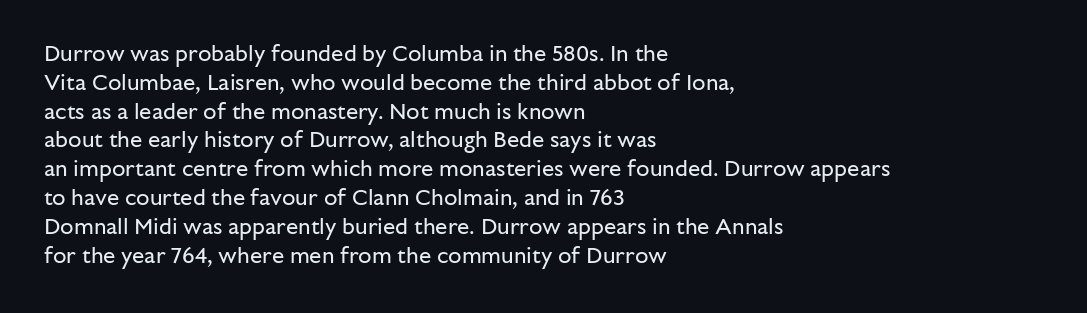
The image shows 22 px text type, upright; set left-aligned, normal line spacing (1.31x), normal letter spacing, not underlined.
